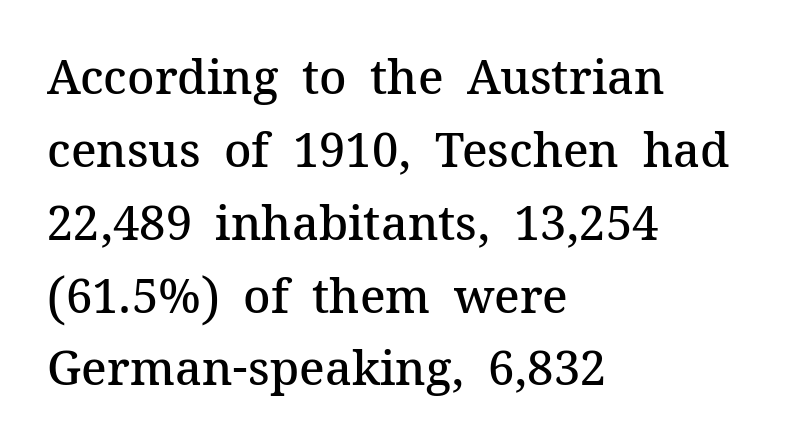
The foot of each line stays bare and open. This rendering leaves character spacing at its baseline value. Vertical spacing — default. Short and long lines alike share a common starting point at left.
